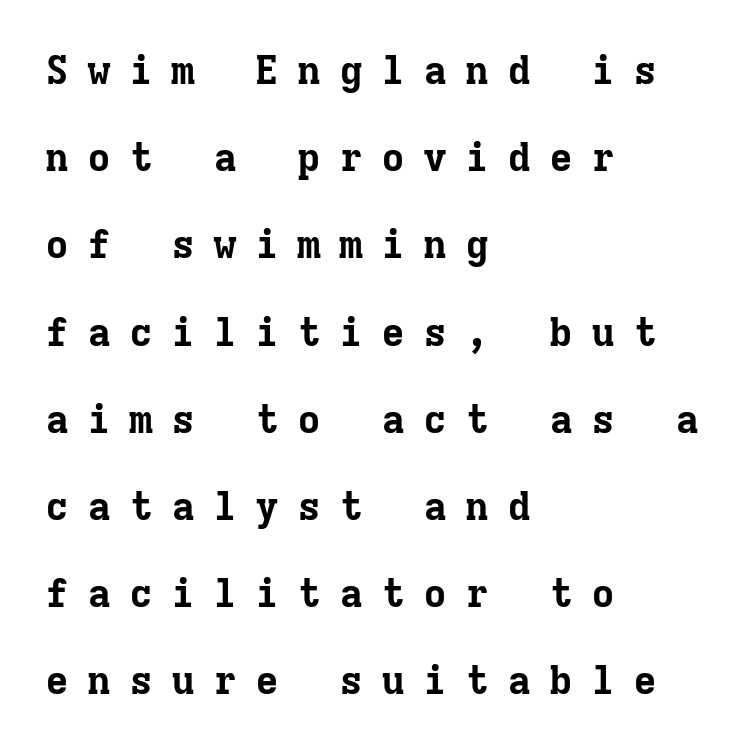
The zone under the glyphs is completely vacant. The face used here has the dense, thick strokes of a bold. Layout note: lines flush left. The block of text is sparse from top to bottom, with ample space between rows. A typesetter would call this monospace, since all characters share one set width.
